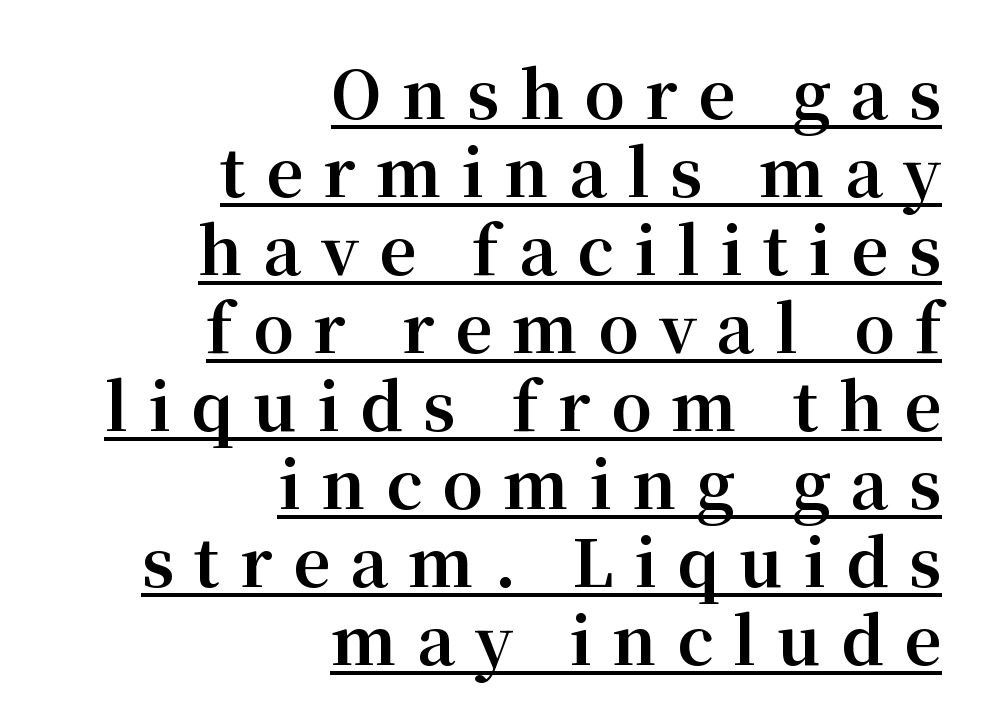
The image shows 65 px bold serif type, upright; set right-aligned, line spacing 1.2x, unusually wide letter spacing (+0.31 em), underlined; medium stroke contrast and a medium x-height.
